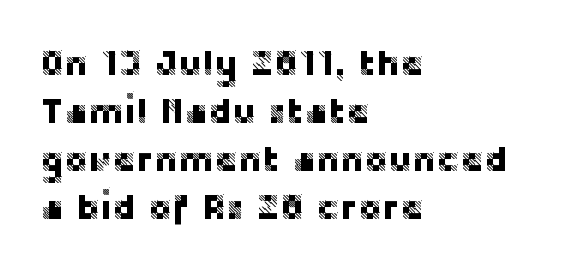
These lines keep a tight, regular rhythm from letter to letter. In CSS terms this would be text-align: left. How would I describe the line gaps? Plain and ordinary. Spacing verdict: proportional, widths tailored to each character.
